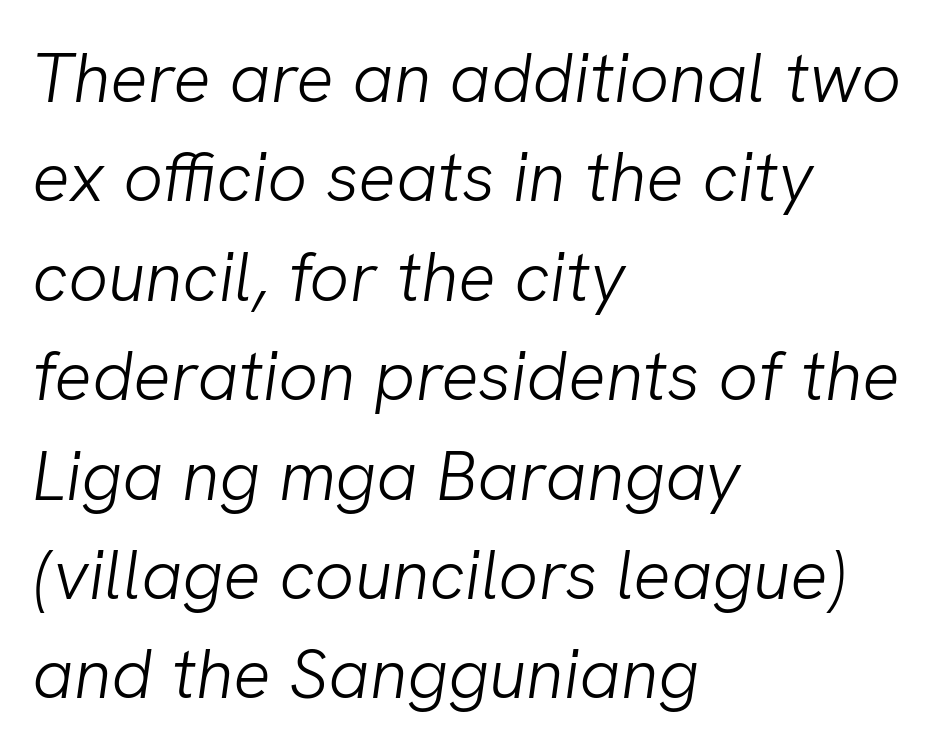
Varying glyph widths throughout — classic text-font behaviour. A quiet, ordinary-to-light weight characterises the typeface. These lines sit exactly where default settings would place them. A typesetter would call this zero additional tracking. Grotesque or geometric, the face here clearly has no serifs. The typesetter chose a ragged-right arrangement here.
